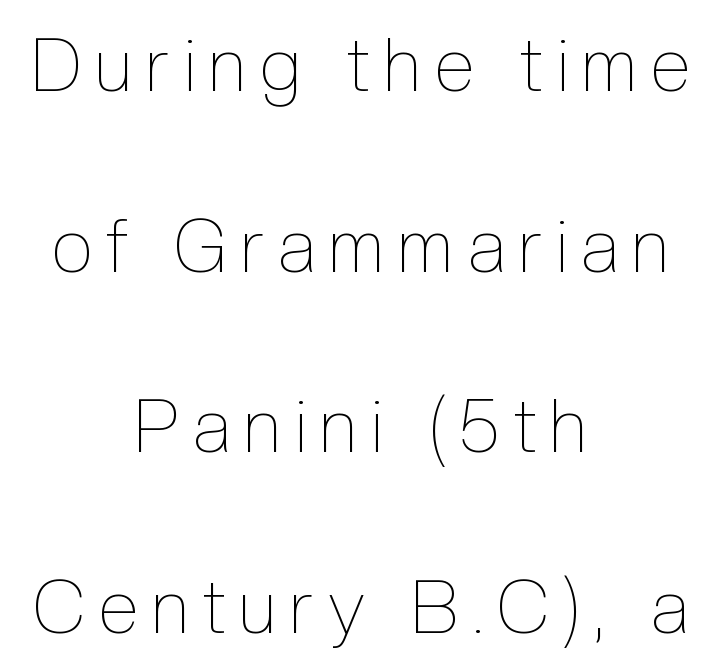
{"italic": "no", "bold": "no", "weight": "thin", "width": "condensed", "x_height": "medium", "monospaced": "no", "underline": "no", "align": "center", "line_spacing": "loose", "line_spacing_ratio": 2.44, "glyph_px": 74}
